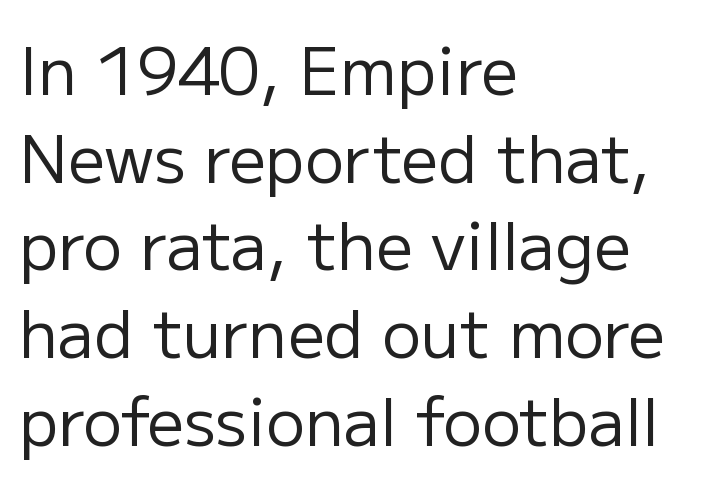
The lettering holds an erect, upright posture throughout. Are there feet on the stems? There aren't — it's a sans. Is this a fixed-width face? No — the glyphs have proportional, varying widths. The compositor pushed each line to the left boundary.
